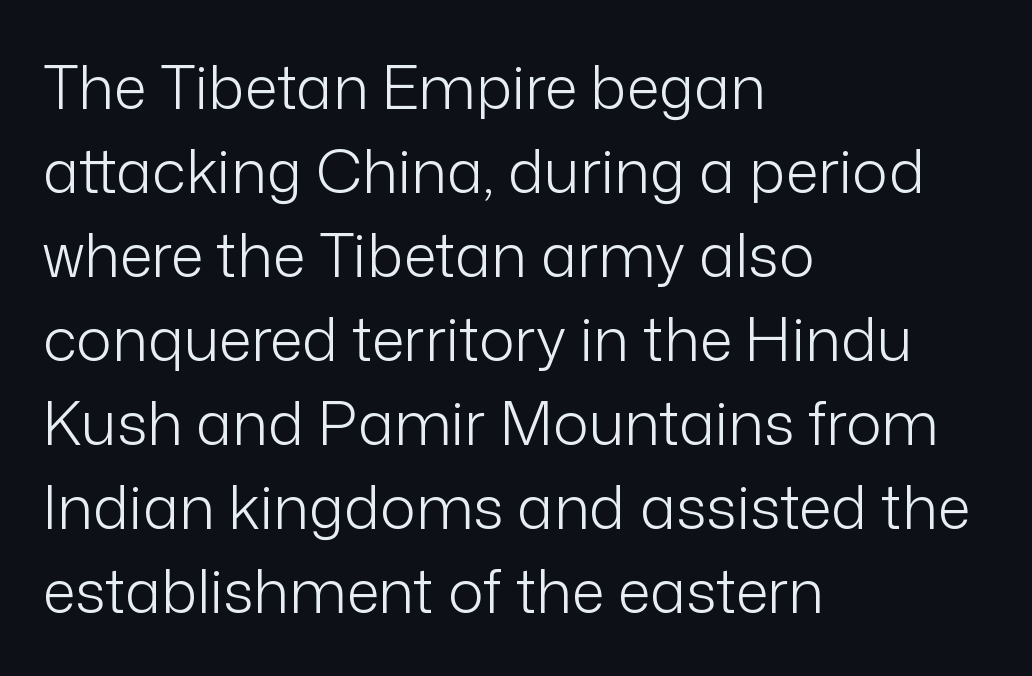
{"serif": "no", "italic": "no", "bold": "no", "weight": "light", "width": "normal", "stroke_contrast": "low", "x_height": "medium", "monospaced": "no", "underline": "no", "align": "left", "line_spacing": "normal", "line_spacing_ratio": 1.4, "letter_spacing": "normal", "letter_spacing_em": 0.0, "glyph_px": 60}
